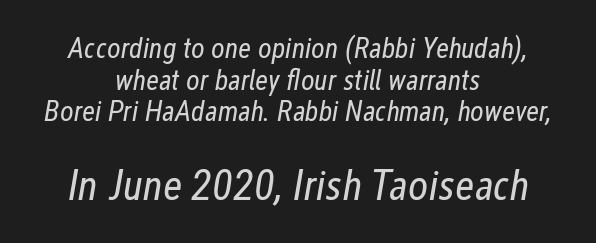
Q: Is the text bold? A: No.
Q: Is the text italic (slanted)? A: Yes, it leans right by about 12 degrees.
Q: Is the text underlined? A: No.
Q: How is the paragraph aligned? A: Centered.
Q: Is the spacing between letters normal or unusually wide? A: Normal.
Q: Is the spacing between lines tight, normal or loose? A: Tight.
Q: Which block of text is set in a larger size, the first (top) or the second (bottom)? A: The second (bottom) one.
Q: Width (condensed, normal, or wide)? A: Condensed.
Q: Stroke contrast? A: Low.
Q: x-height? A: Medium.
Q: Monospaced? A: No.
